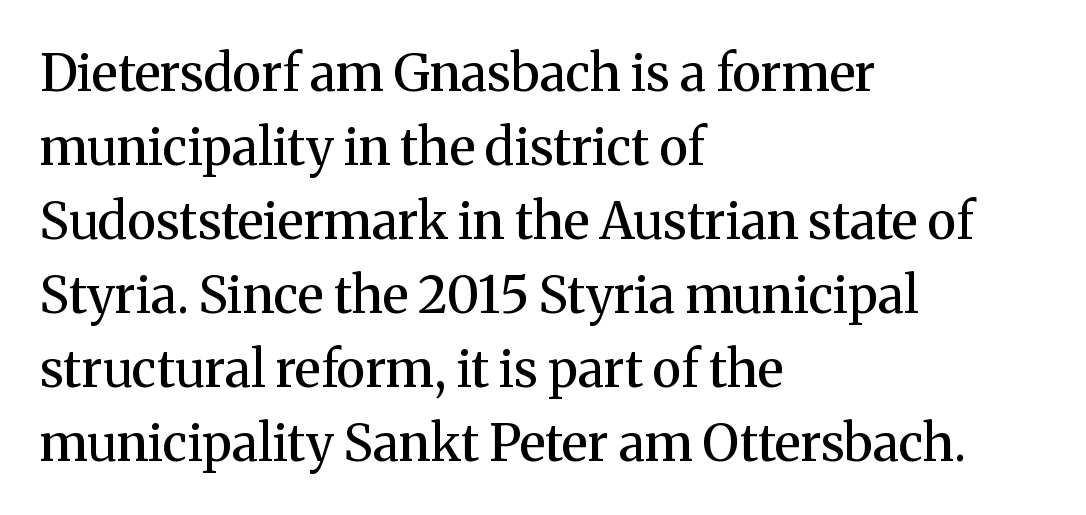
The image shows 51 px semibold serif type, upright; set left-aligned, normal line spacing (1.45x), normal letter spacing, not underlined; medium stroke contrast and a medium x-height.
